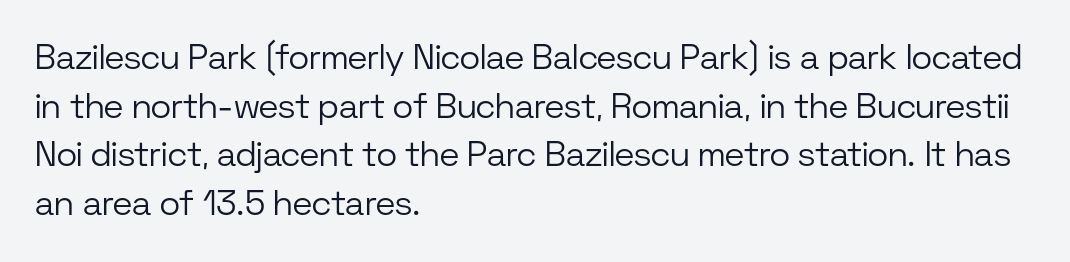
The image shows 35 px light sans-serif type, upright; set left-aligned, normal line spacing (1.39x), normal letter spacing, not underlined; low stroke contrast and a medium x-height.
